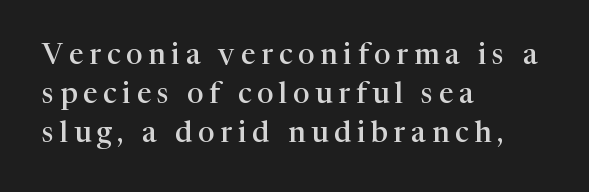
The image shows 29 px semibold serif type, upright; set left-aligned, normal line spacing (1.34x), unusually wide letter spacing (+0.2 em), not underlined; high stroke contrast and a medium x-height.
